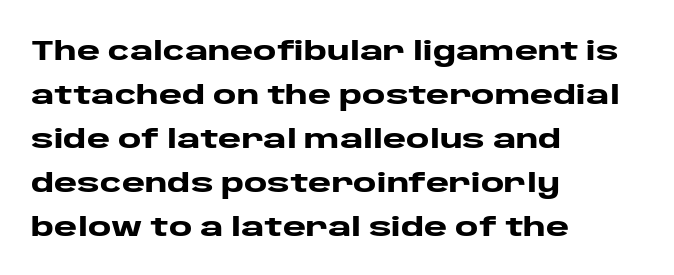
The type family on display is of the sans-serif kind. Quick note: interline space is typical. Line starts are locked; line ends wander. This sample has the flowing, uneven cadence of proportional lettering. The glyphs are unaccompanied by any horizontal stroke below them. How are the letters spaced? Ordinarily, with no added tracking.
